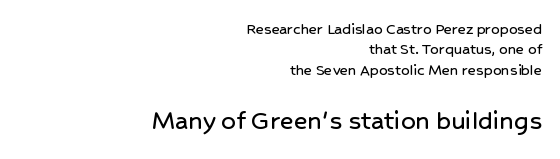
The image shows 29 px sans-serif type, upright; set right-aligned, line spacing 1.2x, normal letter spacing, not underlined; the second (bottom) block is 1.71x larger; low stroke contrast and a medium x-height.
